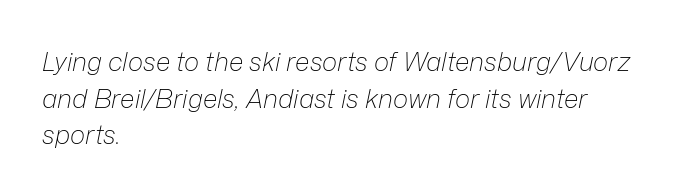
Q: Is the text bold? A: No.
Q: Is the text italic (slanted)? A: Yes, it leans right by about 12 degrees.
Q: Is the text underlined? A: No.
Q: How is the paragraph aligned? A: Left-aligned.
Q: Is the spacing between letters normal or unusually wide? A: Normal.
Q: Is the spacing between lines tight, normal or loose? A: Normal.
